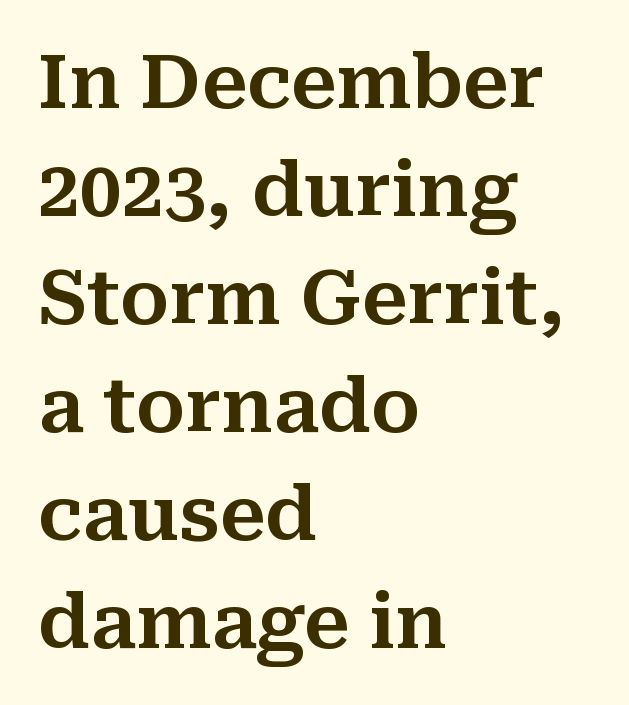
Q: Is the text italic (slanted)? A: No, it is upright.
Q: Is the typeface a serif or a sans-serif typeface? A: Serif.
Q: Is the text underlined? A: No.
Q: How is the paragraph aligned? A: Left-aligned.
Q: Is the spacing between letters normal or unusually wide? A: Normal.
Q: Is the spacing between lines tight, normal or loose? A: Normal.
Q: Width (condensed, normal, or wide)? A: Normal.
Q: Stroke contrast? A: Medium.
Q: x-height? A: Medium.
Q: Monospaced? A: No.
